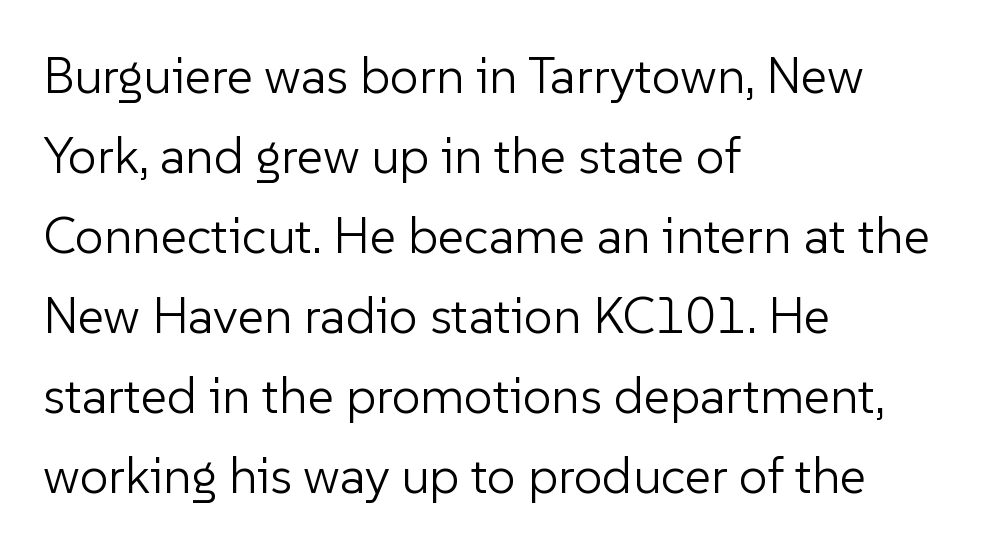
The image shows 51 px light sans-serif type, upright; set left-aligned, normal line spacing (1.57x), normal letter spacing, not underlined; low stroke contrast and a medium x-height.
